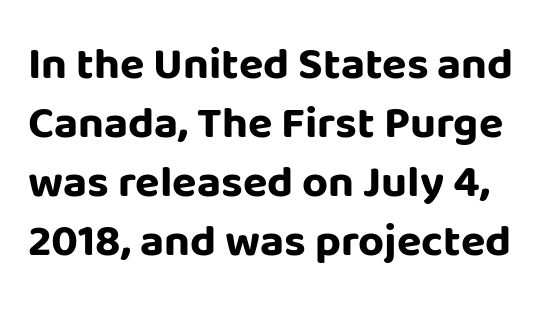
The image shows 45 px bold sans-serif type, upright; set normal line spacing (1.31x), normal letter spacing, not underlined; low stroke contrast and a large x-height.
